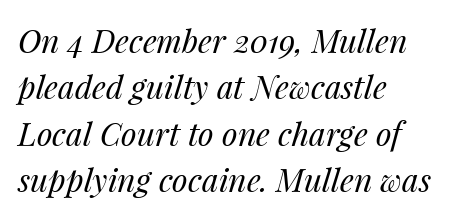
The image shows 32 px regular-weight type, italic (leaning right); set left-aligned, normal line spacing (1.45x), normal letter spacing, not underlined; medium stroke contrast and a medium x-height.
